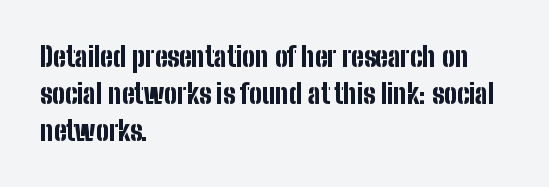
Q: Is the text bold? A: Yes.
Q: Is the text italic (slanted)? A: No, it is upright.
Q: Is the text underlined? A: No.
Q: How is the paragraph aligned? A: Left-aligned.
Q: Is the spacing between letters normal or unusually wide? A: Normal.
Q: Is the spacing between lines tight, normal or loose? A: Normal.
